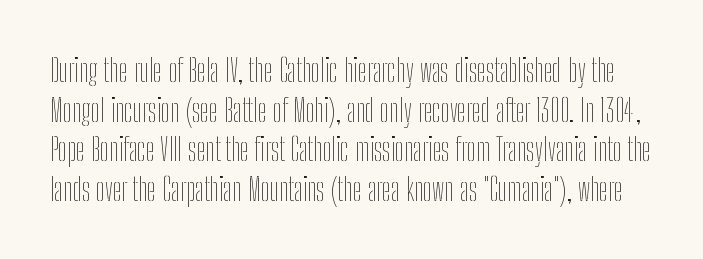
The image shows 32 px thin, condensed type, upright; set line spacing 1.24x, normal letter spacing, not underlined; low stroke contrast and a medium x-height.
